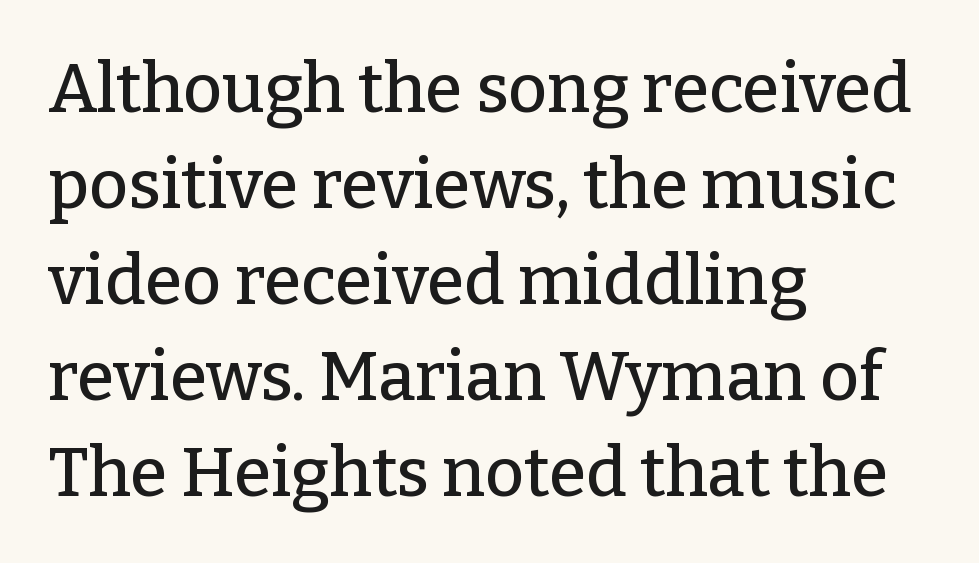
Caption: multi-line text, flush left, ragged right. Reading down the column, the eye jumps a familiar distance to each next line. Each letter keeps its own natural width here, so spacing adapts to shape. No word sits above an underline. These lines were composed using upright roman letters.
